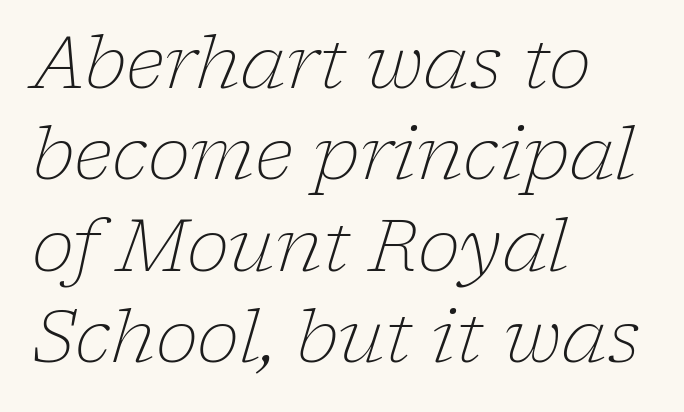
This block has exactly the height ordinary leading produces. This sample uses a serif face. Think of a printed novel: that variable character pitch is what you see here. This rendering leaves character spacing at its baseline value. The typeface has the unassuming heft of standard copy or less.
